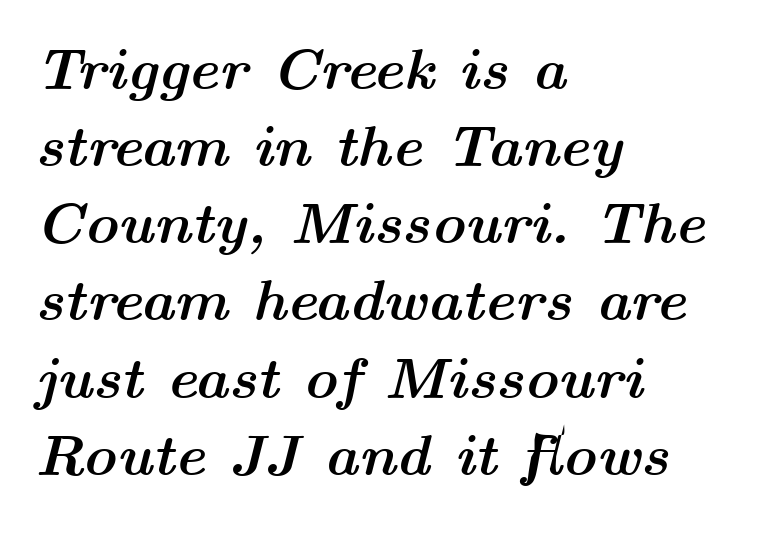
The image shows 58 px semibold, wide type, italic (leaning right); set left-aligned, normal line spacing (1.33x), normal letter spacing, not underlined; medium stroke contrast and a medium x-height.
